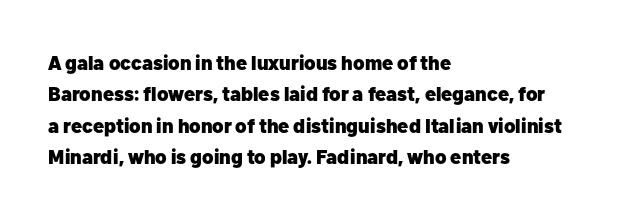
The image shows 20 px bold type, upright; set left-aligned, normal line spacing (1.57x), normal letter spacing, not underlined.
